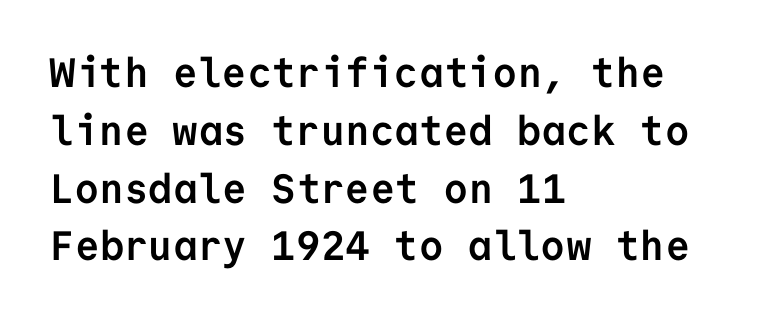
The image shows 41 px semibold sans-serif type, upright, monospaced; set left-aligned, normal line spacing (1.41x), normal letter spacing, not underlined; low stroke contrast and a medium x-height.
